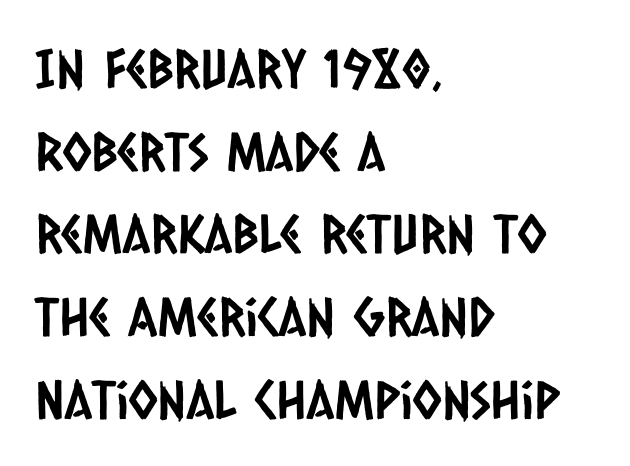
The image shows 53 px condensed sans-serif type; set left-aligned, normal line spacing (1.56x), normal letter spacing, not underlined; low stroke contrast and a large x-height.
